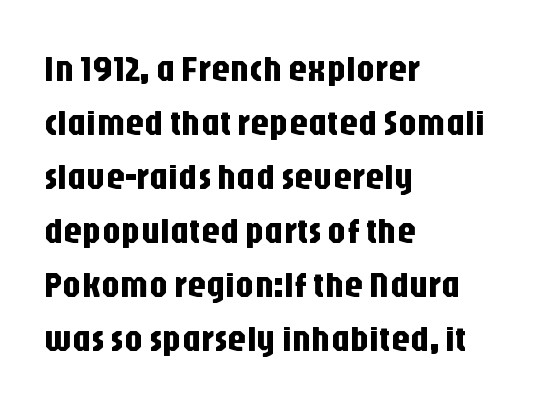
{"serif": "no", "italic": "no", "width": "condensed", "stroke_contrast": "low", "x_height": "large", "monospaced": "no", "underline": "no", "align": "left", "line_spacing": "normal", "line_spacing_ratio": 1.46, "letter_spacing": "normal", "letter_spacing_em": 0.0, "glyph_px": 37}
